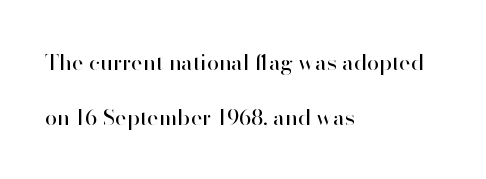
The letters stand upright; this is a roman face. Think standard paragraph weight, or any step lighter than that. Each new line begins a long way beneath the previous one. Line starts are locked; line ends wander. The face used here is rendered with its standard letterfit.
